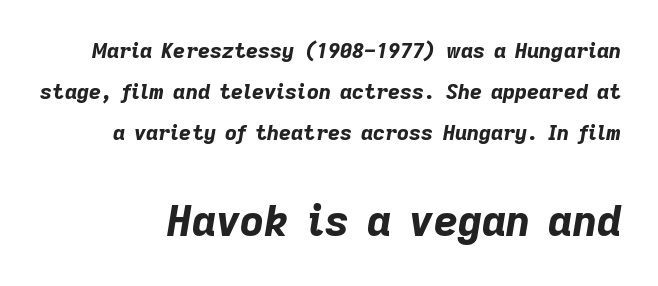
{"italic": "yes", "lean": "right", "slant_degrees": 9, "bold": "yes", "weight": "bold", "width": "normal", "stroke_contrast": "low", "x_height": "medium", "monospaced": "no", "underline": "no", "line_spacing": "loose", "line_spacing_ratio": 1.96, "letter_spacing": "normal", "letter_spacing_em": 0.0, "larger_block": "second", "size_ratio": 2.0, "glyph_px": 42}
